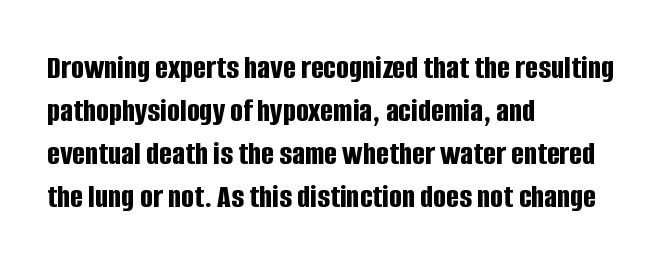
Students, this is bold: see how much ink each stroke carries. The passage shown is typed in a proportional face where columns would drift. The face used here is a sans, in the tradition of grotesques and geometrics. The paragraph has a hard left edge and a soft right edge. In terms of posture, this sample is upright.
